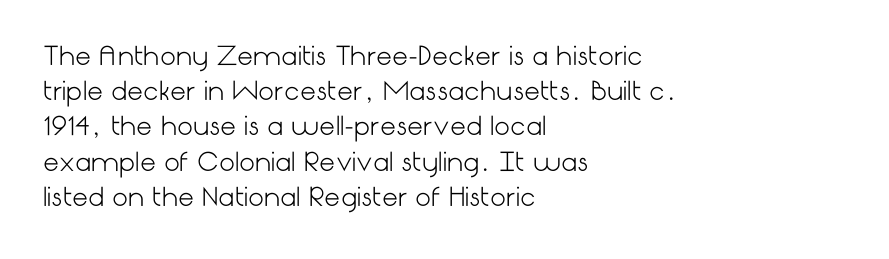
The image shows 25 px text type, upright; set left-aligned, normal line spacing (1.41x), normal letter spacing, not underlined.
